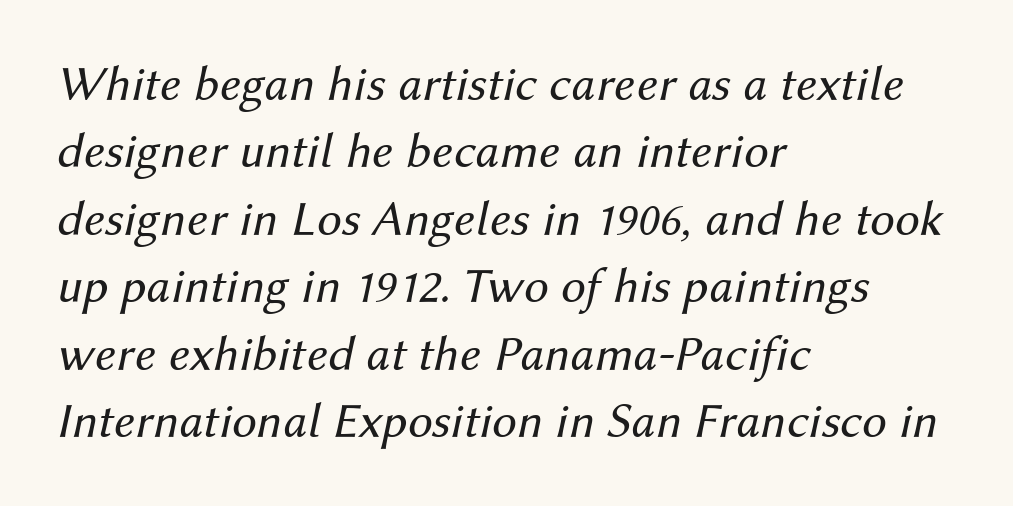
Q: Is the text bold? A: No.
Q: Is the text italic (slanted)? A: Yes, it leans right by about 12 degrees.
Q: Is the text underlined? A: No.
Q: How is the paragraph aligned? A: Left-aligned.
Q: Is the spacing between letters normal or unusually wide? A: Normal.
Q: Is the spacing between lines tight, normal or loose? A: Normal.
Q: Width (condensed, normal, or wide)? A: Normal.
Q: Stroke contrast? A: Medium.
Q: x-height? A: Medium.
Q: Monospaced? A: No.
